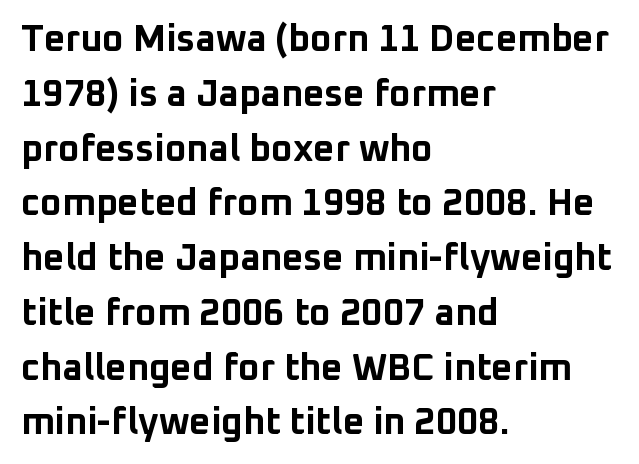
{"serif": "no", "italic": "no", "bold": "yes", "weight": "bold", "width": "normal", "stroke_contrast": "low", "x_height": "medium", "monospaced": "no", "underline": "no", "align": "left", "line_spacing": "normal", "line_spacing_ratio": 1.48, "letter_spacing": "normal", "letter_spacing_em": 0.0, "glyph_px": 37}
